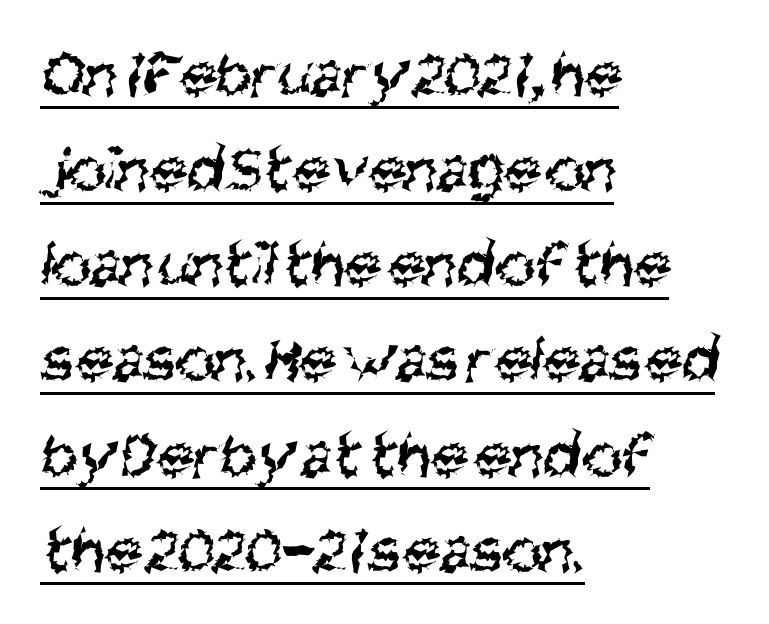
Q: Is the text bold? A: No.
Q: Is the typeface a serif or a sans-serif typeface? A: Sans-serif.
Q: Is the text underlined? A: Yes.
Q: How is the paragraph aligned? A: Left-aligned.
Q: Is the spacing between letters normal or unusually wide? A: Normal.
Q: Is the spacing between lines tight, normal or loose? A: Normal.
Q: Width (condensed, normal, or wide)? A: Condensed.
Q: Stroke contrast? A: Medium.
Q: x-height? A: Large.
Q: Monospaced? A: No.
